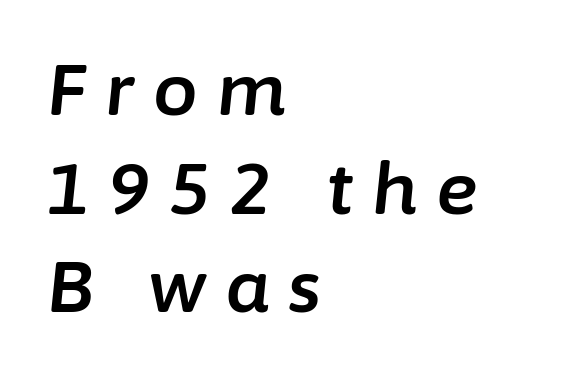
The image shows 71 px text type, italic (leaning right); set left-aligned, normal line spacing (1.39x), unusually wide letter spacing (+0.27 em), not underlined; low stroke contrast and a medium x-height.
